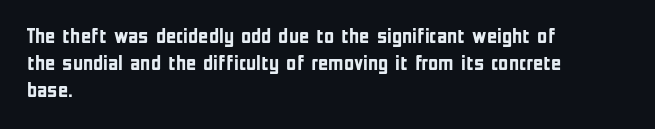
A typesetter would mark this as roman, not italic. What stands out about the letter spacing? Nothing — it is the standard amount. The baseline area is clear. Caption: bold face, heavy strokes.
